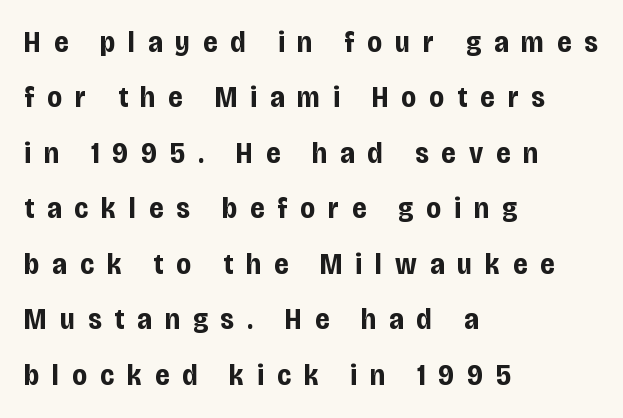
Q: Is the text bold? A: Yes.
Q: Is the text italic (slanted)? A: No, it is upright.
Q: Is the typeface a serif or a sans-serif typeface? A: Sans-serif.
Q: Is the text underlined? A: No.
Q: How is the paragraph aligned? A: Left-aligned.
Q: Is the spacing between letters normal or unusually wide? A: Unusually wide.
Q: Width (condensed, normal, or wide)? A: Condensed.
Q: Stroke contrast? A: Low.
Q: x-height? A: Large.
Q: Monospaced? A: No.
